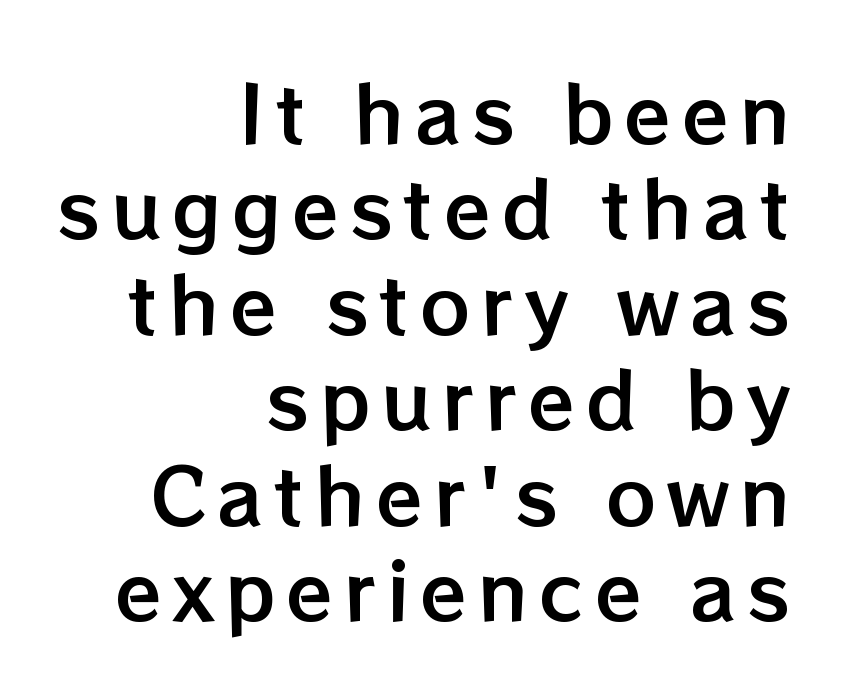
The image shows 77 px text type, upright; set right-aligned, line spacing 1.24x, not underlined; low stroke contrast and a medium x-height.
